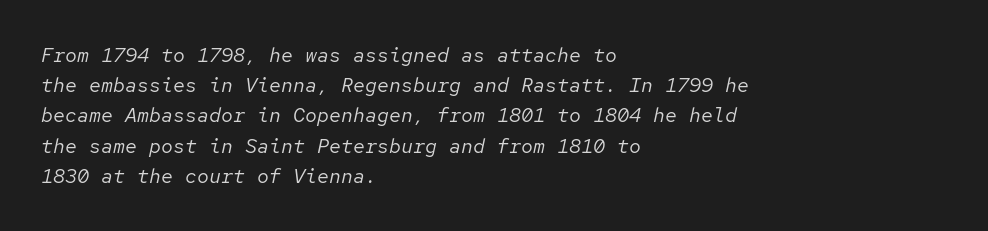
{"italic": "yes", "lean": "right", "slant_degrees": 12, "bold": "no", "underline": "no", "align": "left", "line_spacing": "normal", "line_spacing_ratio": 1.51, "letter_spacing": "normal", "letter_spacing_em": 0.0, "glyph_px": 20}
